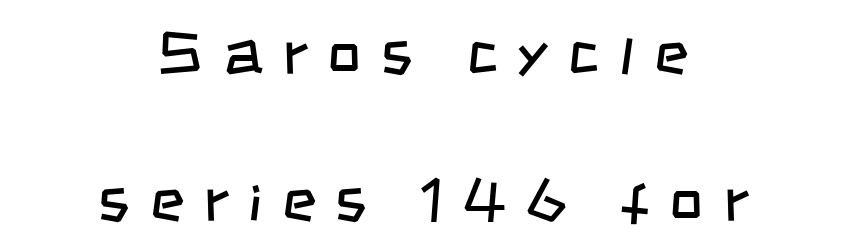
Q: Is the text bold? A: No.
Q: Is the typeface a serif or a sans-serif typeface? A: Sans-serif.
Q: Is the text underlined? A: No.
Q: How is the paragraph aligned? A: Centered.
Q: Is the spacing between letters normal or unusually wide? A: Unusually wide.
Q: Is the spacing between lines tight, normal or loose? A: Loose.
Q: Width (condensed, normal, or wide)? A: Condensed.
Q: Stroke contrast? A: Low.
Q: x-height? A: Large.
Q: Monospaced? A: No.
